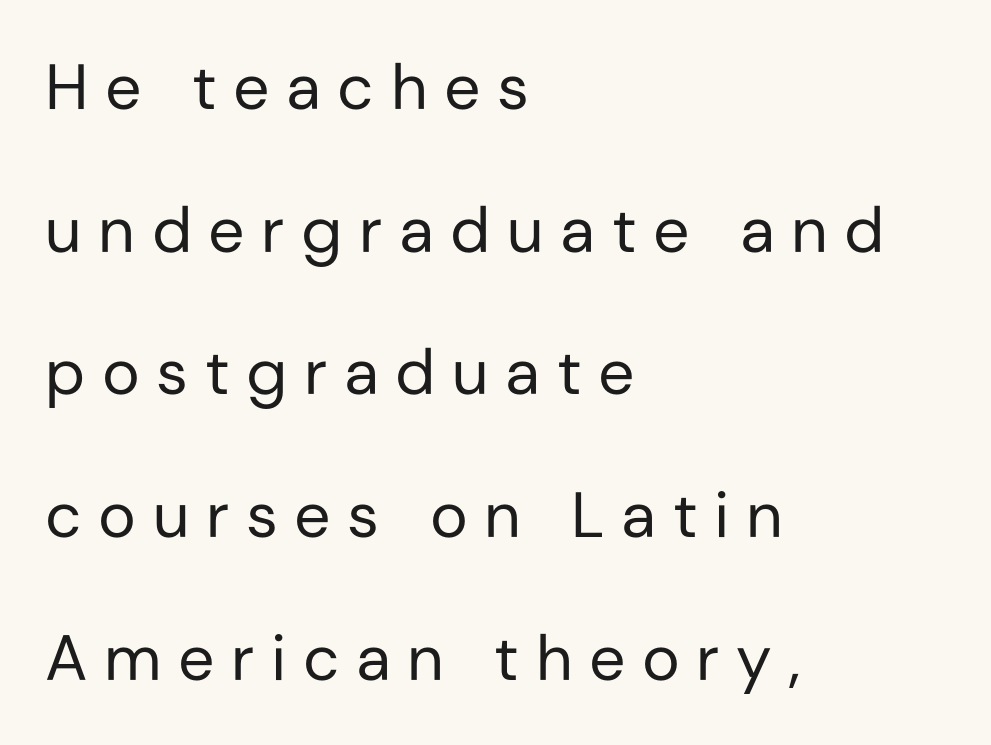
{"serif": "no", "italic": "no", "bold": "no", "weight": "regular", "width": "normal", "stroke_contrast": "low", "x_height": "medium", "monospaced": "no", "underline": "no", "align": "left", "line_spacing": "loose", "line_spacing_ratio": 2.23, "letter_spacing": "wide", "letter_spacing_em": 0.26, "glyph_px": 64}
